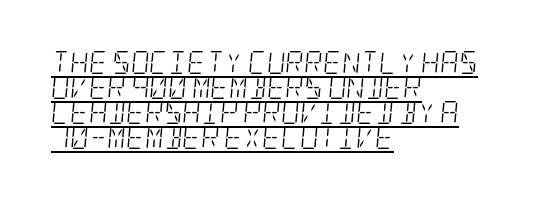
The image shows 23 px text type, italic (leaning right); set left-aligned, tight line spacing (1.09x), normal letter spacing, underlined.
